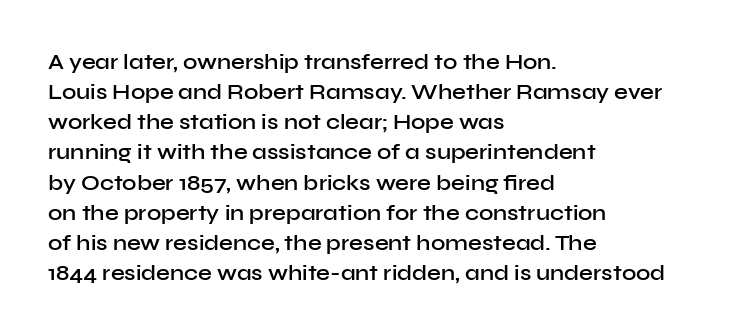
The rows are spaced the way most documents space them. Default kerning and tracking; the words read as compact shapes. Reading down the block, your eye returns to a fixed left position each line. The lettering stays uniformly vertical, giving the passage a roman look. Set as a demibold, roughly 600 on the weight scale.
